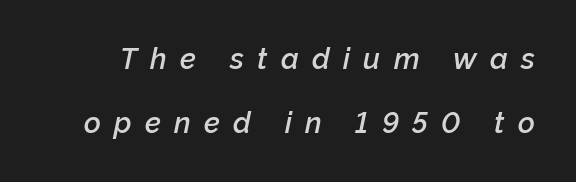
{"italic": "yes", "lean": "right", "slant_degrees": 12, "bold": "semi", "weight": "semibold", "width": "normal", "stroke_contrast": "low", "x_height": "medium", "monospaced": "no", "underline": "no", "line_spacing": "loose", "line_spacing_ratio": 2.22, "letter_spacing": "wide", "letter_spacing_em": 0.46, "glyph_px": 29}
